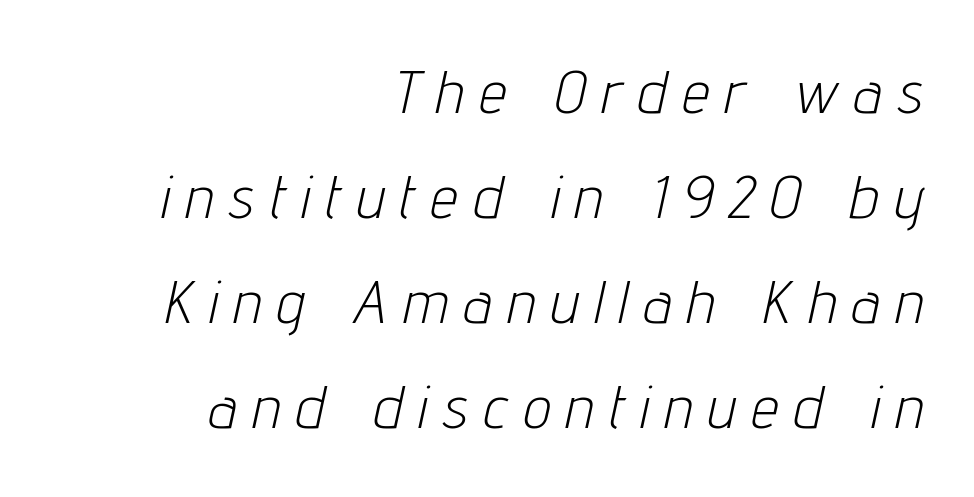
Alignment: flush right. Check the space under the baseline: it is left empty. This sample has the flowing, uneven cadence of proportional lettering. The passage shown is not bold in any degree. Here the glyphs are tracked loosely, breaking word shapes into spaced letters. An italicized treatment has been applied to the whole sample.
